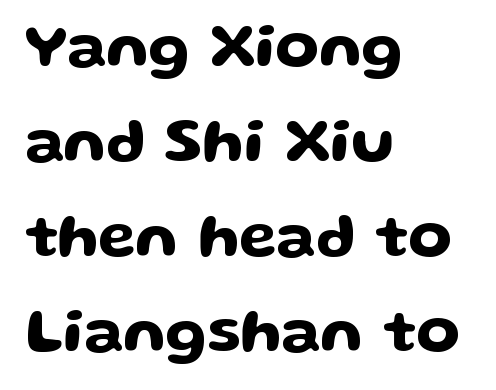
Q: Is the text italic (slanted)? A: No, it is upright.
Q: Is the typeface a serif or a sans-serif typeface? A: Sans-serif.
Q: Is the text underlined? A: No.
Q: How is the paragraph aligned? A: Left-aligned.
Q: Is the spacing between letters normal or unusually wide? A: Normal.
Q: Is the spacing between lines tight, normal or loose? A: Normal.
Q: Width (condensed, normal, or wide)? A: Wide.
Q: Stroke contrast? A: Low.
Q: x-height? A: Medium.
Q: Monospaced? A: No.
